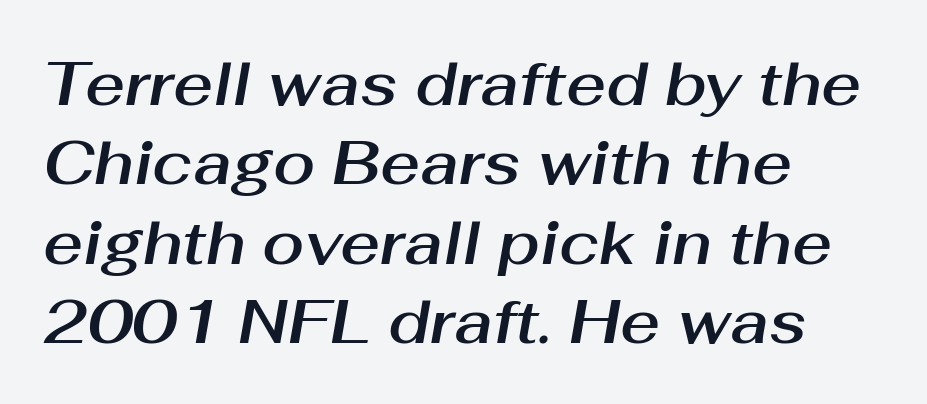
Q: Is the text italic (slanted)? A: Yes, it leans right by about 10 degrees.
Q: Is the text underlined? A: No.
Q: How is the paragraph aligned? A: Left-aligned.
Q: Is the spacing between letters normal or unusually wide? A: Normal.
Q: Is the spacing between lines tight, normal or loose? A: Normal.
Q: Width (condensed, normal, or wide)? A: Normal.
Q: Stroke contrast? A: Medium.
Q: x-height? A: Medium.
Q: Monospaced? A: No.
